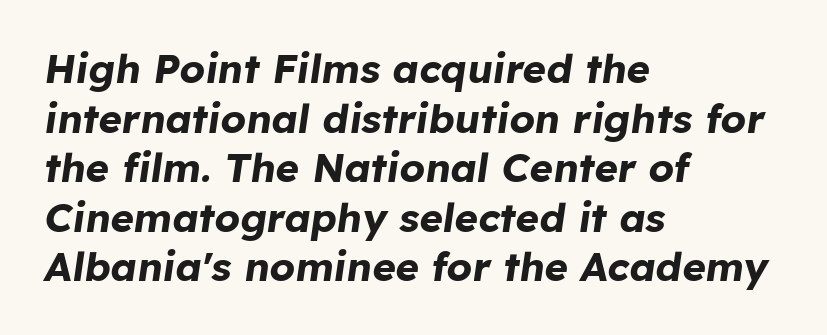
The image shows 40 px bold type, italic (leaning right); set left-aligned, line spacing 1.24x, normal letter spacing, not underlined; low stroke contrast and a medium x-height.
